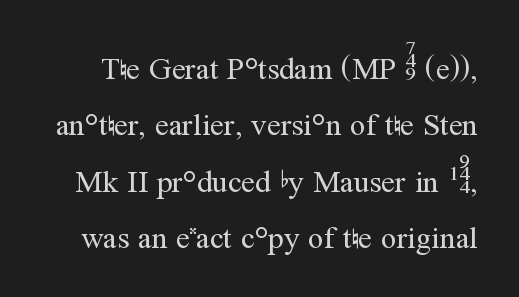
Q: Is the text bold? A: No.
Q: Is the text italic (slanted)? A: No, it is upright.
Q: Is the typeface a serif or a sans-serif typeface? A: Serif.
Q: Is the text underlined? A: No.
Q: Is the spacing between letters normal or unusually wide? A: Normal.
Q: Width (condensed, normal, or wide)? A: Normal.
Q: Stroke contrast? A: Medium.
Q: x-height? A: Medium.
Q: Monospaced? A: No.
